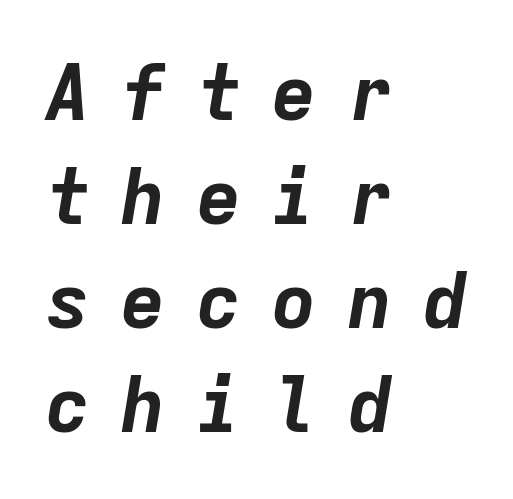
The image shows 77 px bold type, italic (leaning right), monospaced; set left-aligned, normal line spacing (1.35x), unusually wide letter spacing (+0.38 em), not underlined; low stroke contrast and a medium x-height.
